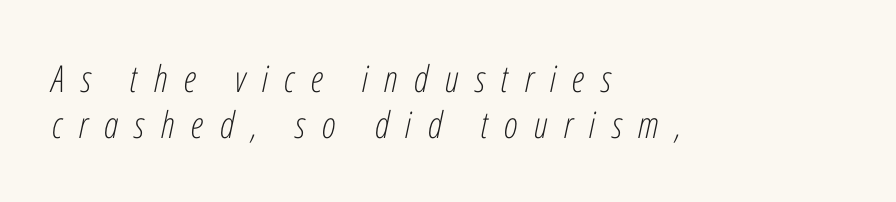
The image shows 37 px light, condensed type, italic (leaning right); set left-aligned, normal line spacing (1.25x), unusually wide letter spacing (+0.44 em), not underlined; low stroke contrast and a medium x-height.
